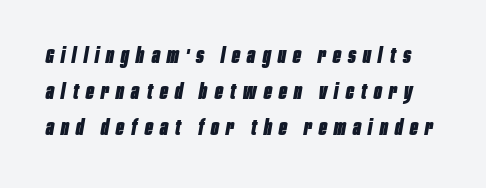
Letters rest on an invisible, unmarked baseline. What weight is shown? A full bold with thick strokes. The font's italic variant was chosen for this text. The type is letterspaced generously, with wide tracking.
